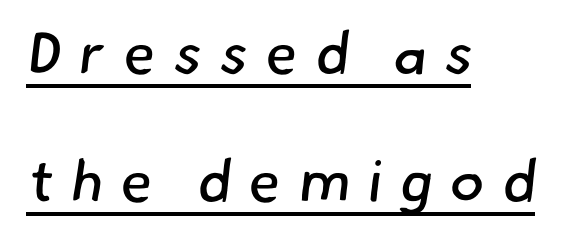
{"serif": "no", "bold": "no", "weight": "regular", "width": "normal", "stroke_contrast": "low", "x_height": "small", "monospaced": "no", "underline": "yes", "align": "left", "line_spacing": "loose", "line_spacing_ratio": 2.17, "letter_spacing": "wide", "letter_spacing_em": 0.29, "glyph_px": 59}
